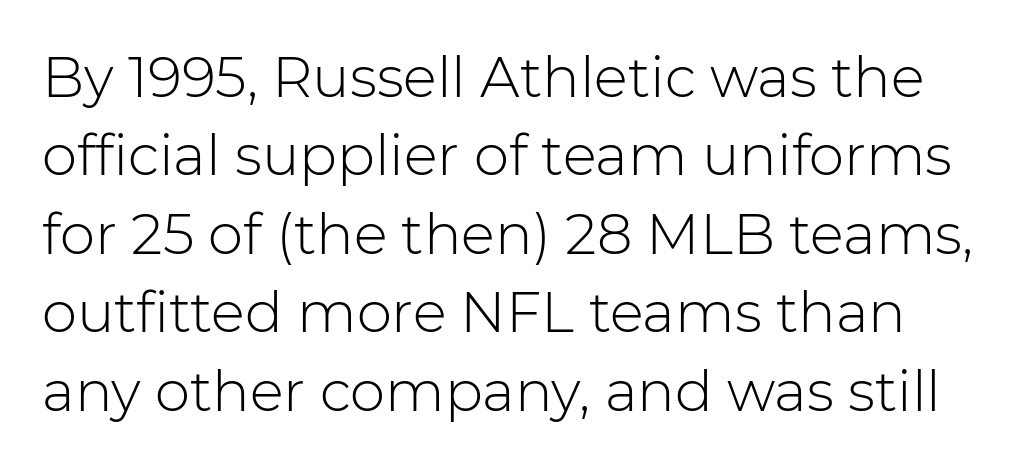
Q: Is the text bold? A: No.
Q: Is the text italic (slanted)? A: No, it is upright.
Q: Is the typeface a serif or a sans-serif typeface? A: Sans-serif.
Q: Is the text underlined? A: No.
Q: Is the spacing between letters normal or unusually wide? A: Normal.
Q: Is the spacing between lines tight, normal or loose? A: Normal.
Q: Width (condensed, normal, or wide)? A: Normal.
Q: Stroke contrast? A: Low.
Q: x-height? A: Medium.
Q: Monospaced? A: No.
